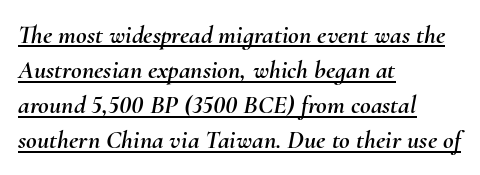
{"italic": "yes", "lean": "right", "slant_degrees": 10, "underline": "yes", "align": "left", "line_spacing": "normal", "line_spacing_ratio": 1.35, "letter_spacing": "normal", "letter_spacing_em": 0.0, "glyph_px": 26}
